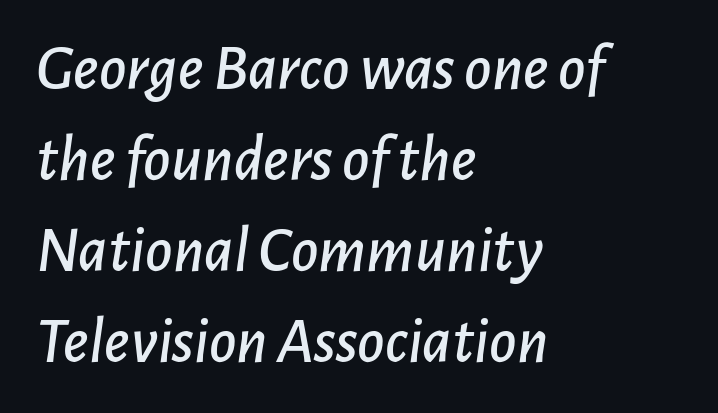
Q: Is the text italic (slanted)? A: Yes, it leans right by about 7 degrees.
Q: Is the text underlined? A: No.
Q: How is the paragraph aligned? A: Left-aligned.
Q: Is the spacing between letters normal or unusually wide? A: Normal.
Q: Is the spacing between lines tight, normal or loose? A: Normal.
Q: Width (condensed, normal, or wide)? A: Normal.
Q: Stroke contrast? A: Low.
Q: x-height? A: Medium.
Q: Monospaced? A: No.
